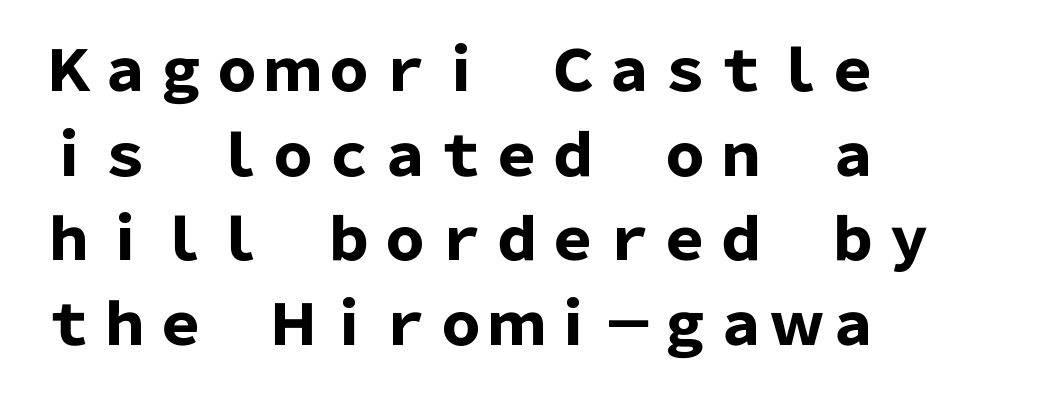
The image shows 56 px heavy sans-serif type, upright; set left-aligned, normal line spacing (1.51x), normal letter spacing, not underlined; low stroke contrast and a medium x-height.
